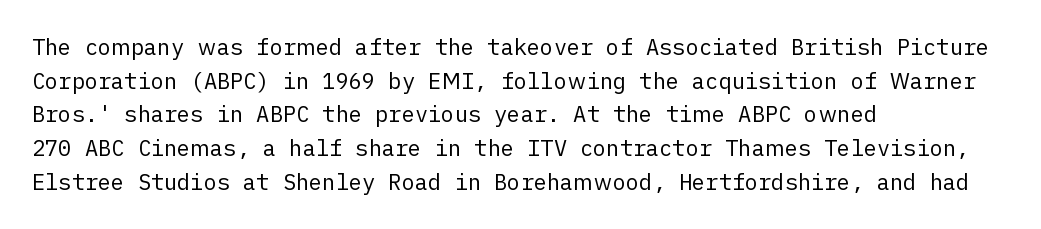
{"italic": "no", "bold": "no", "underline": "no", "align": "left", "line_spacing": "normal", "line_spacing_ratio": 1.53, "letter_spacing": "normal", "letter_spacing_em": 0.0, "glyph_px": 22}
